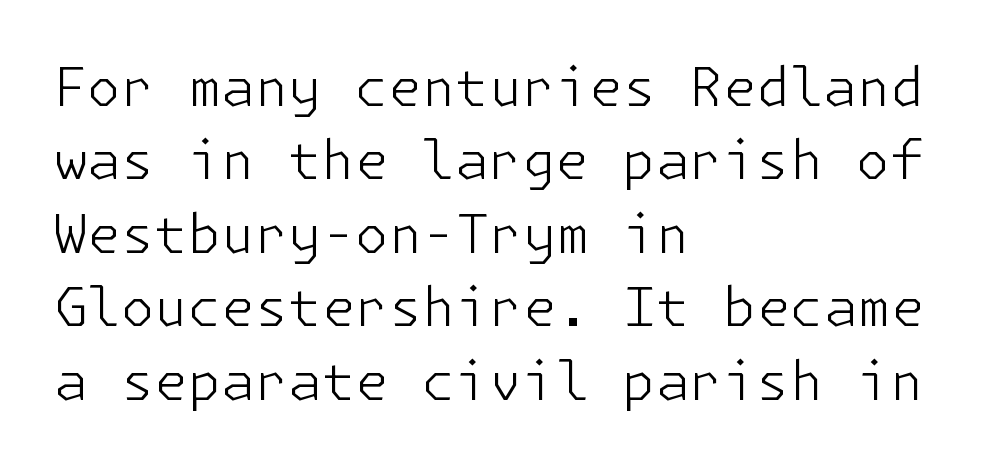
Nope, not italic — everything's standing straight. Regular leading. The face looks like a standard text weight, possibly lighter. Tracking value appears to be zero — textbook default spacing. Observe the absence of serifs on each vertical stroke in this sample. Type without underlining.
